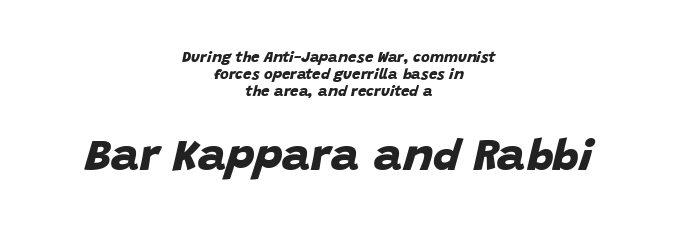
Set as a true bold cut, around the 700 mark. Observe the ordinary spacing: letters are neighbours, not strangers. The type family on display is of the sans-serif kind. Alignment: centered.
